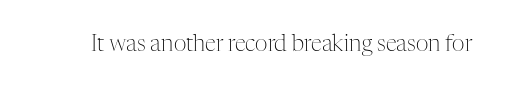
The space directly below the letters is spotless. Quick note: not italic, upright. The line texture is even and compact thanks to regular tracking. These glyphs show unthickened strokes, regular width or finer.
